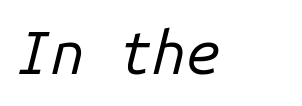
{"italic": "yes", "lean": "right", "slant_degrees": 14, "bold": "no", "weight": "regular", "width": "normal", "stroke_contrast": "low", "x_height": "medium", "monospaced": "yes", "underline": "no", "letter_spacing": "normal", "letter_spacing_em": 0.0, "glyph_px": 61}
